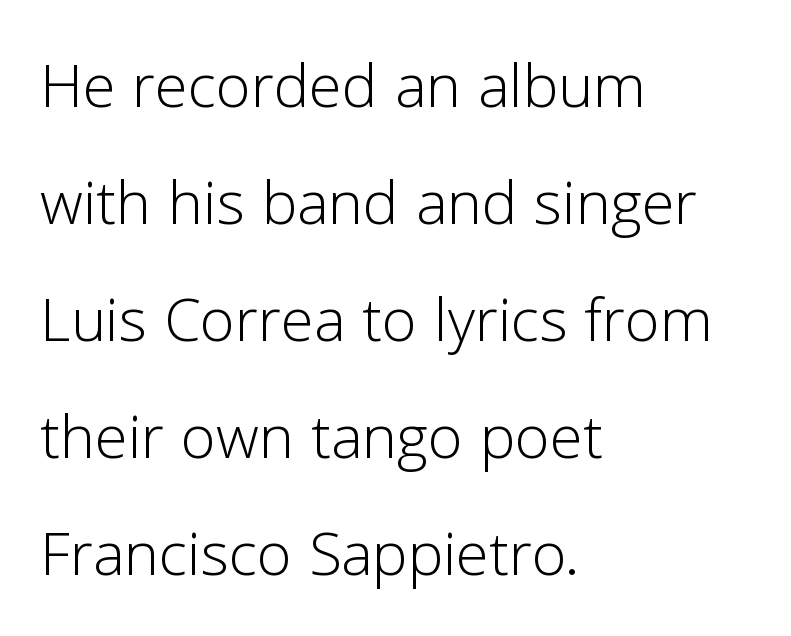
The typeface has the unassuming heft of standard copy or less. Think of a printed novel: that variable character pitch is what you see here. Vertical spacing — default. Look at the tracking — it's just the regular setting, nothing added. If you drew a ruler down the left edge, every line would touch it.
